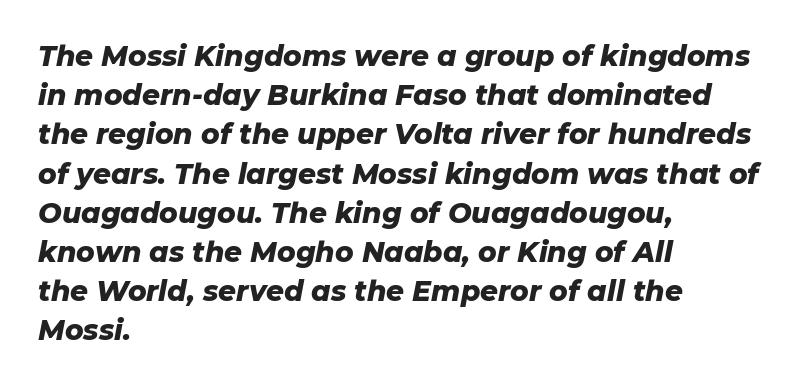
Q: Is the text bold? A: Yes.
Q: Is the text italic (slanted)? A: Yes, it leans right by about 11 degrees.
Q: Is the text underlined? A: No.
Q: How is the paragraph aligned? A: Left-aligned.
Q: Is the spacing between letters normal or unusually wide? A: Normal.
Q: Is the spacing between lines tight, normal or loose? A: Normal.
Q: Width (condensed, normal, or wide)? A: Normal.
Q: Stroke contrast? A: Low.
Q: x-height? A: Medium.
Q: Monospaced? A: No.
